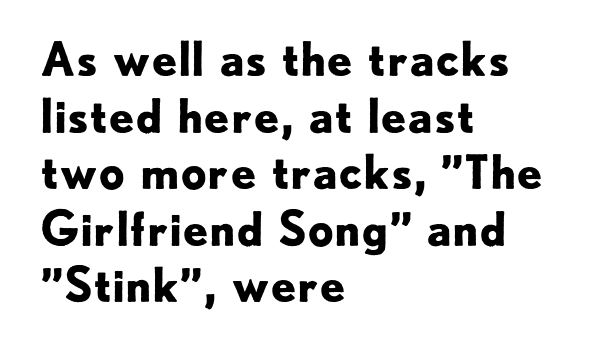
{"serif": "no", "italic": "no", "bold": "yes", "weight": "bold", "width": "normal", "stroke_contrast": "low", "x_height": "small", "monospaced": "no", "underline": "no", "align": "left", "line_spacing_ratio": 1.23, "letter_spacing": "normal", "letter_spacing_em": 0.0, "glyph_px": 46}
